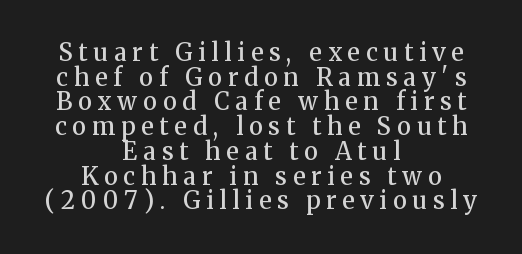
The image shows 24 px text type, upright; set centered, tight line spacing (1.03x), unusually wide letter spacing (+0.25 em), not underlined.
